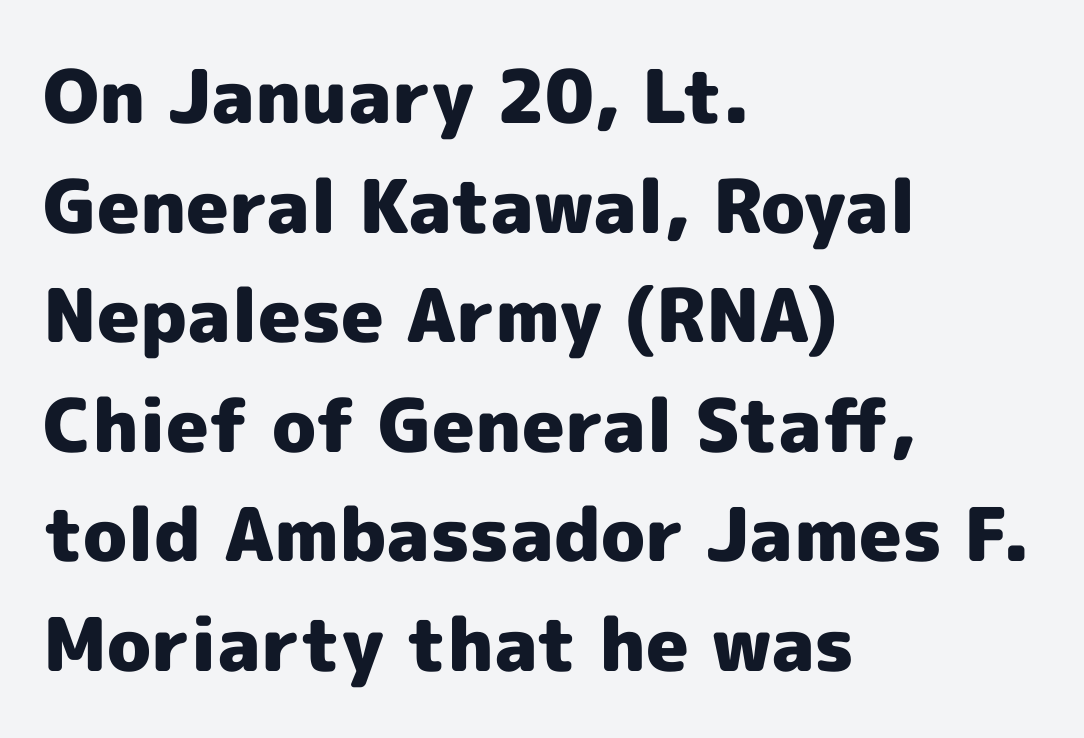
Q: Is the text bold? A: Yes.
Q: Is the text italic (slanted)? A: No, it is upright.
Q: Is the typeface a serif or a sans-serif typeface? A: Sans-serif.
Q: Is the text underlined? A: No.
Q: How is the paragraph aligned? A: Left-aligned.
Q: Is the spacing between letters normal or unusually wide? A: Normal.
Q: Is the spacing between lines tight, normal or loose? A: Normal.
Q: Width (condensed, normal, or wide)? A: Normal.
Q: x-height? A: Medium.
Q: Monospaced? A: No.
